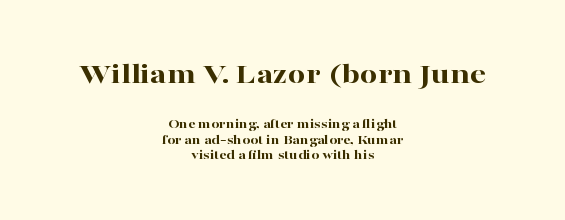
Q: Is the text bold? A: Yes.
Q: Is the text italic (slanted)? A: No, it is upright.
Q: Is the typeface a serif or a sans-serif typeface? A: Serif.
Q: Is the text underlined? A: No.
Q: How is the paragraph aligned? A: Centered.
Q: Is the spacing between letters normal or unusually wide? A: Normal.
Q: Is the spacing between lines tight, normal or loose? A: Tight.
Q: Which block of text is set in a larger size, the first (top) or the second (bottom)? A: The first (top) one.
Q: Width (condensed, normal, or wide)? A: Wide.
Q: Stroke contrast? A: High.
Q: x-height? A: Medium.
Q: Monospaced? A: No.
